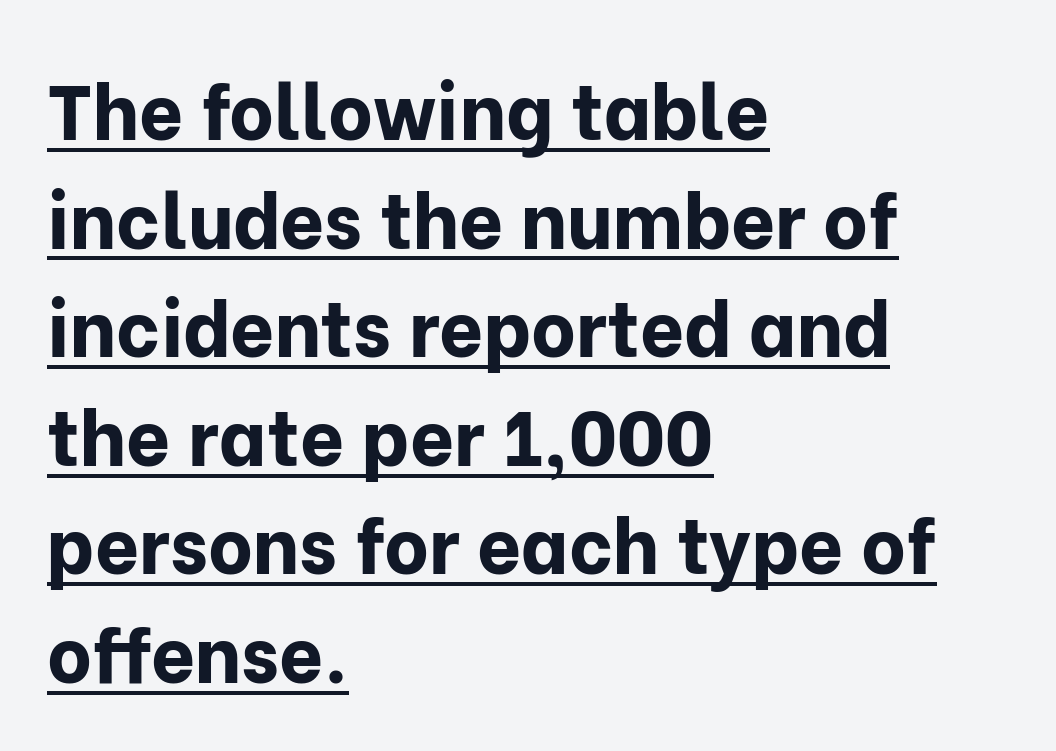
No extra tracking has been applied to these lines. Note: no serifs on the glyphs. Is there much room between lines? A standard amount, neither cramped nor airy. Looks like regular typesetting: each glyph gets only the width it needs. Weight: bold.
